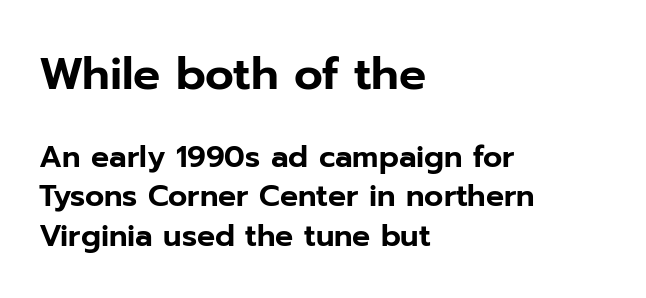
{"serif": "no", "italic": "no", "width": "normal", "stroke_contrast": "low", "x_height": "medium", "monospaced": "no", "underline": "no", "align": "left", "line_spacing": "normal", "line_spacing_ratio": 1.31, "letter_spacing": "normal", "letter_spacing_em": 0.0, "larger_block": "first", "size_ratio": 1.5, "glyph_px": 45}
